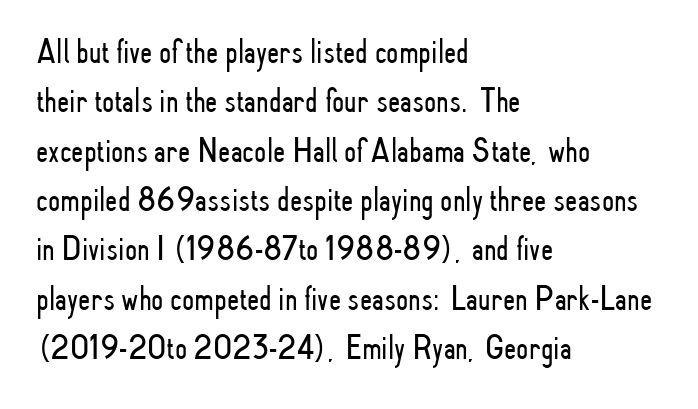
{"serif": "no", "italic": "no", "bold": "no", "weight": "light", "width": "condensed", "stroke_contrast": "low", "x_height": "small", "monospaced": "no", "underline": "no", "align": "left", "line_spacing": "normal", "line_spacing_ratio": 1.41, "letter_spacing": "normal", "letter_spacing_em": 0.0, "glyph_px": 35}
